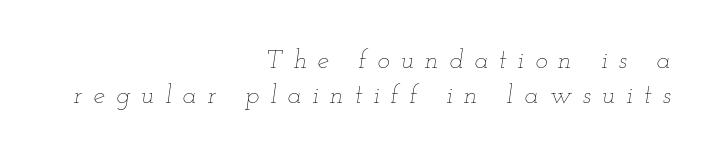
The image shows 26 px text type, italic (leaning right); set right-aligned, normal line spacing (1.36x), unusually wide letter spacing (+0.42 em), not underlined.
